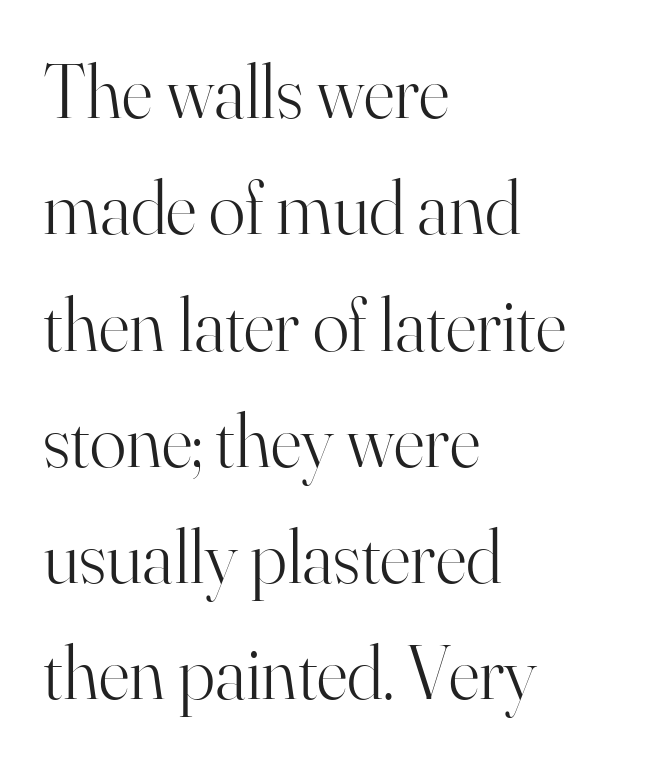
The image shows 76 px light serif type, upright; set left-aligned, normal line spacing (1.53x), normal letter spacing, not underlined; high stroke contrast and a small x-height.
